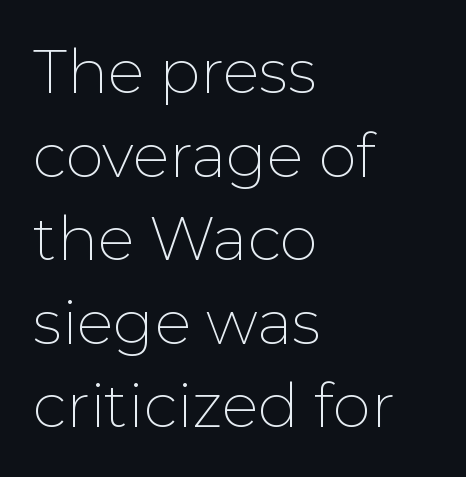
Q: Is the text bold? A: No.
Q: Is the text italic (slanted)? A: No, it is upright.
Q: Is the typeface a serif or a sans-serif typeface? A: Sans-serif.
Q: Is the text underlined? A: No.
Q: How is the paragraph aligned? A: Left-aligned.
Q: Is the spacing between letters normal or unusually wide? A: Normal.
Q: Is the spacing between lines tight, normal or loose? A: Normal.
Q: Width (condensed, normal, or wide)? A: Normal.
Q: Stroke contrast? A: Low.
Q: x-height? A: Medium.
Q: Monospaced? A: No.
